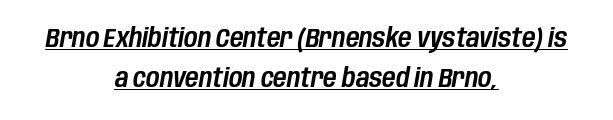
Q: Is the text italic (slanted)? A: Yes, it leans right by about 10 degrees.
Q: Is the text underlined? A: Yes.
Q: How is the paragraph aligned? A: Centered.
Q: Is the spacing between letters normal or unusually wide? A: Normal.
Q: Is the spacing between lines tight, normal or loose? A: Normal.
